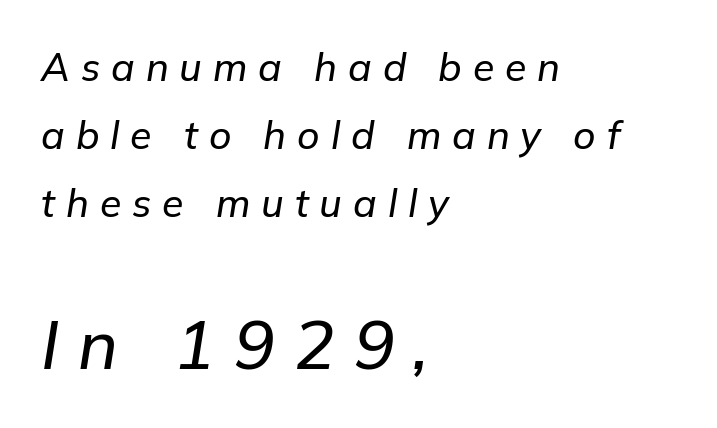
The image shows 68 px text type, italic (leaning right); set left-aligned, line spacing 1.75x, unusually wide letter spacing (+0.28 em), not underlined; the second (bottom) block is 1.74x larger; low stroke contrast and a medium x-height.
